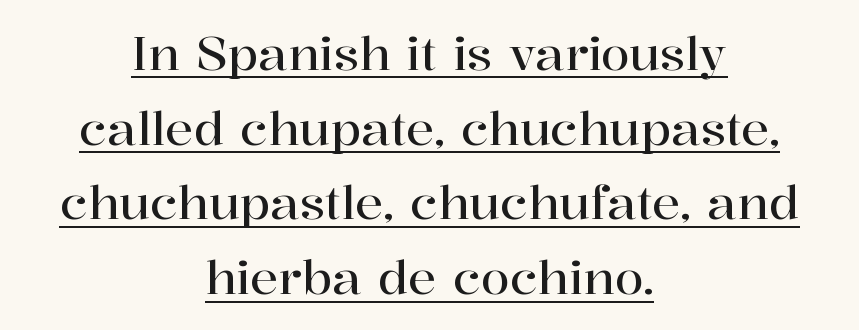
{"serif": "yes", "italic": "no", "width": "normal", "stroke_contrast": "high", "x_height": "medium", "monospaced": "no", "underline": "yes", "align": "center", "line_spacing": "normal", "line_spacing_ratio": 1.59, "letter_spacing": "normal", "letter_spacing_em": 0.0, "glyph_px": 47}
